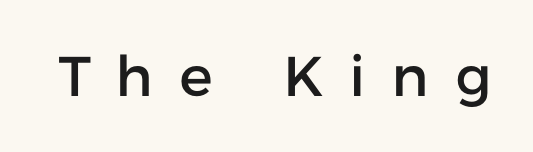
{"serif": "no", "italic": "no", "width": "normal", "stroke_contrast": "low", "x_height": "medium", "monospaced": "no", "underline": "no", "letter_spacing": "wide", "letter_spacing_em": 0.49, "glyph_px": 56}
